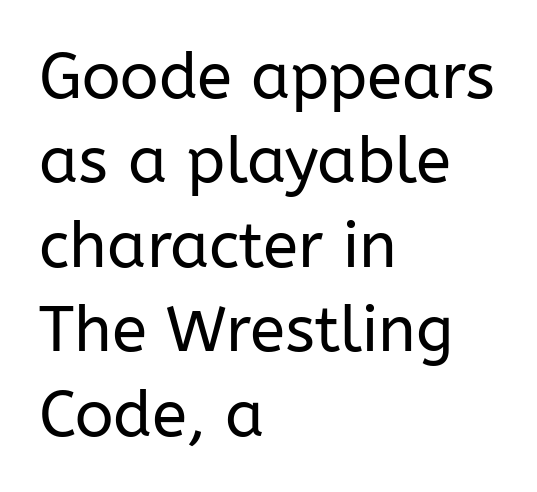
The image shows 64 px regular-weight sans-serif type, upright; set left-aligned, normal line spacing (1.32x), normal letter spacing, not underlined; low stroke contrast and a medium x-height.
